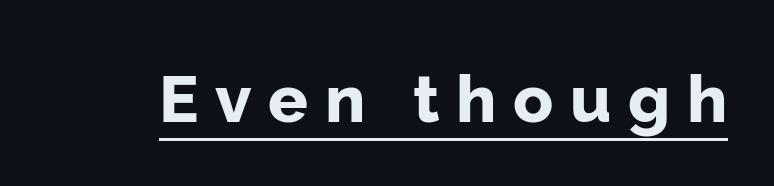
{"serif": "no", "italic": "no", "bold": "yes", "weight": "bold", "width": "normal", "stroke_contrast": "low", "x_height": "medium", "monospaced": "no", "underline": "yes", "letter_spacing": "wide", "letter_spacing_em": 0.25, "glyph_px": 66}
